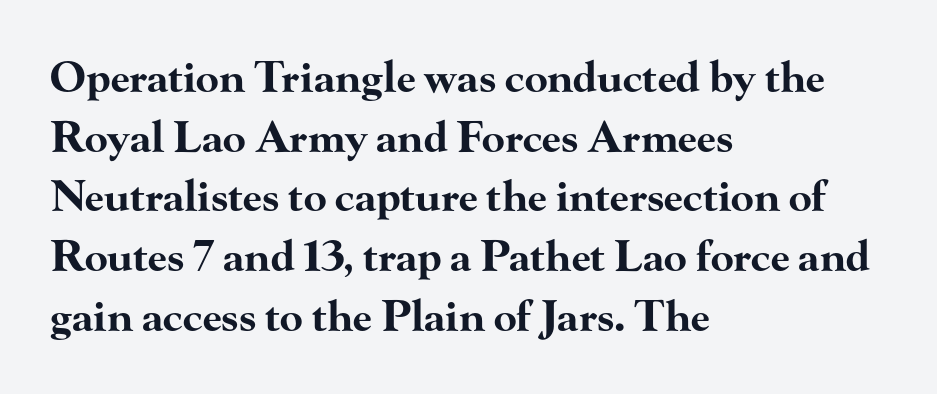
Look at the bottom of the vertical strokes: they flare into serifs here. Every stem runs plumb, perpendicular to the baseline. Rows of type keep a routine distance in the vertical direction. The typesetting leans heavy: a genuine bold. What stands out about the letter spacing? Nothing — it is the standard amount.
